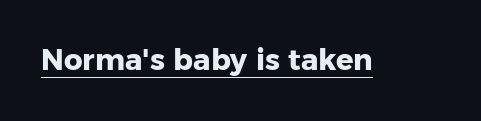
The image shows 29 px heavy sans-serif type, upright; set normal letter spacing, underlined; low stroke contrast and a medium x-height.
